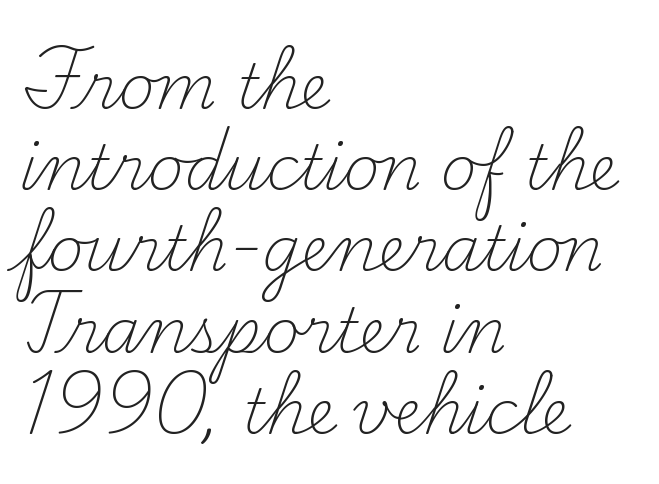
Q: Is the text bold? A: No.
Q: Is the text italic (slanted)? A: Yes.
Q: Is the text underlined? A: No.
Q: How is the paragraph aligned? A: Left-aligned.
Q: Is the spacing between letters normal or unusually wide? A: Normal.
Q: Is the spacing between lines tight, normal or loose? A: Normal.
Q: Width (condensed, normal, or wide)? A: Normal.
Q: Stroke contrast? A: Medium.
Q: x-height? A: Small.
Q: Monospaced? A: No.
